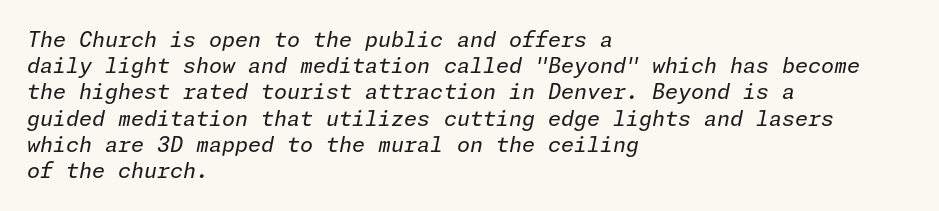
The image shows 21 px text type, italic (leaning right); set left-aligned, normal line spacing (1.25x), normal letter spacing, not underlined.
